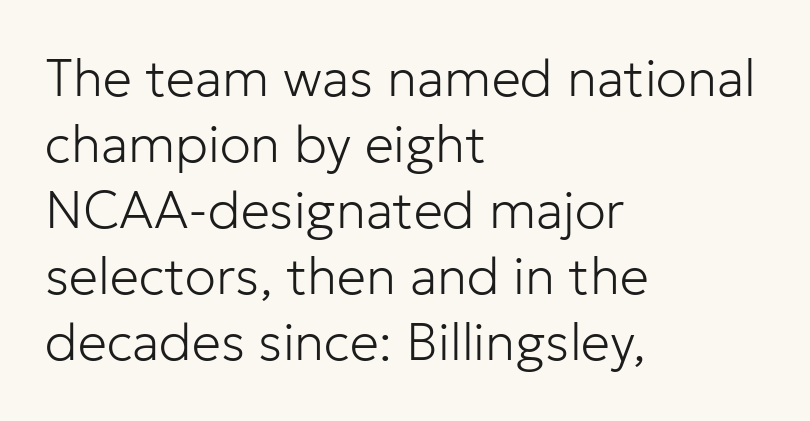
The image shows 52 px light sans-serif type, upright; set left-aligned, normal line spacing (1.27x), normal letter spacing, not underlined; low stroke contrast and a medium x-height.
